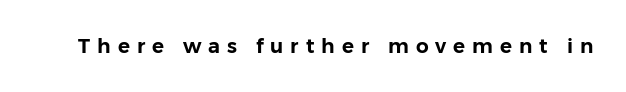
The tracking jumps out immediately: characters are airy and widely separated. When letters stand straight like this, we call the style roman or upright. Honestly, there is no underline to notice here at all.
